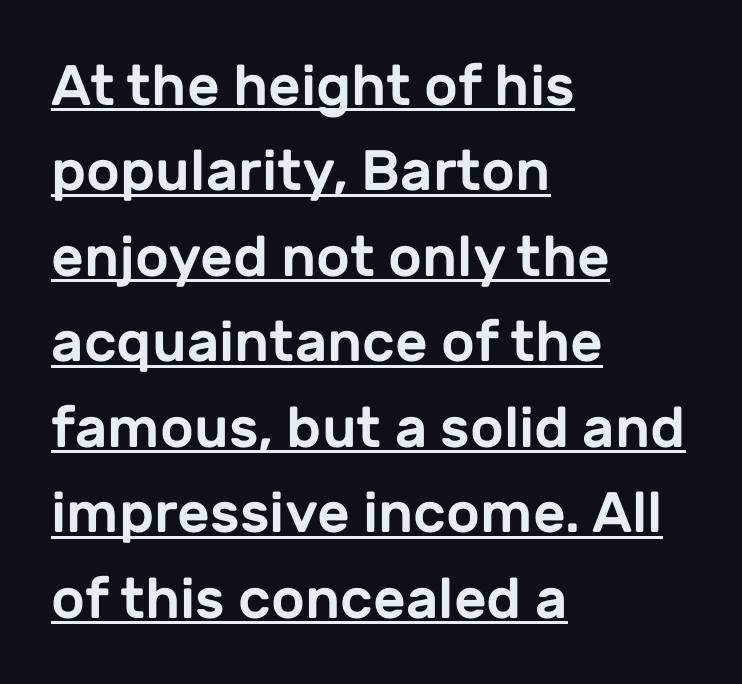
The text was rendered using a sans face with plain stroke endings. The passage shown is typed in a proportional face where columns would drift. The lettering holds an erect, upright posture throughout. The line texture is even and compact thanks to regular tracking. If you measured baseline to baseline, you'd find a middling distance. One-word summary of the alignment: left.
